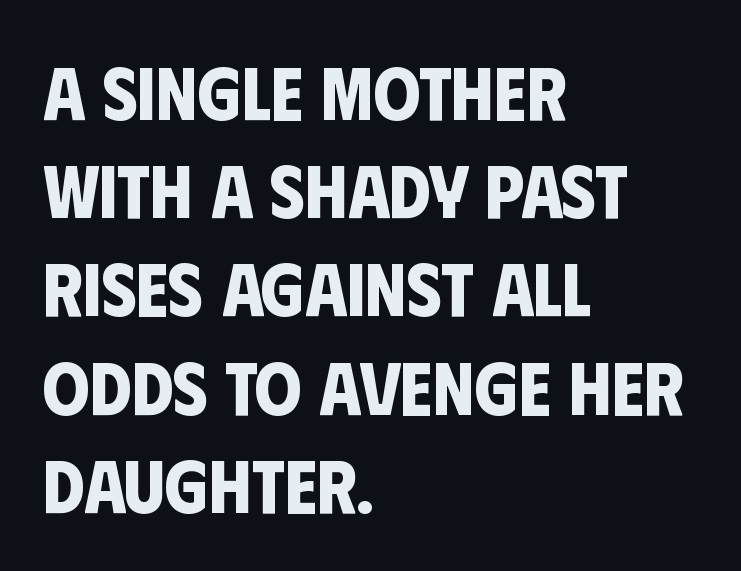
Spacing verdict: proportional, widths tailored to each character. The foot of each line stays bare and open. Serif or sans? Sans — the stroke terminals are bare. The designer left line spacing at the default.
